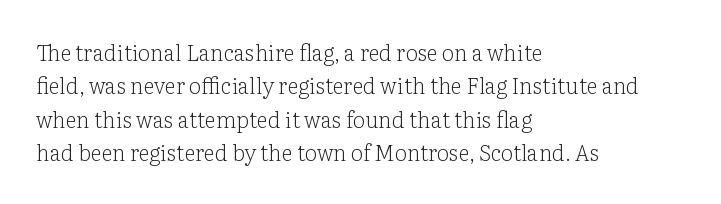
The image shows 22 px text type, upright; set left-aligned, normal line spacing (1.52x), normal letter spacing, not underlined.
